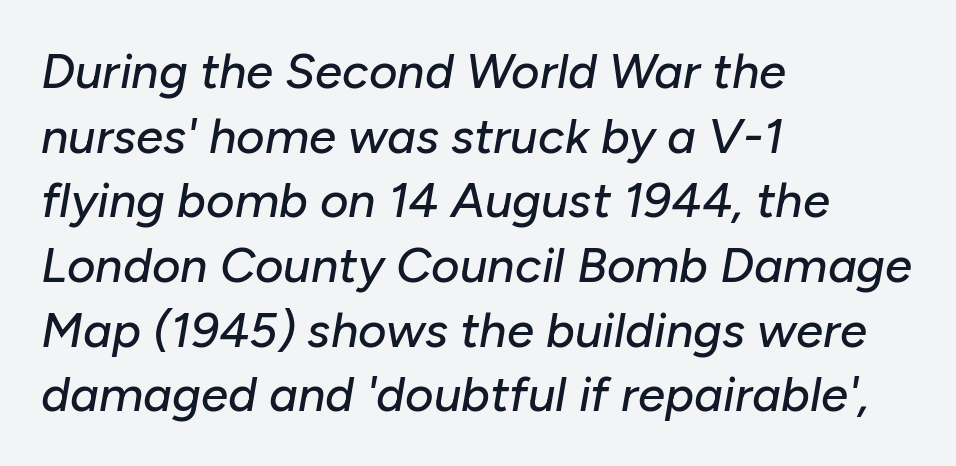
Q: Is the text italic (slanted)? A: Yes, it leans right by about 10 degrees.
Q: Is the text underlined? A: No.
Q: How is the paragraph aligned? A: Left-aligned.
Q: Is the spacing between letters normal or unusually wide? A: Normal.
Q: Is the spacing between lines tight, normal or loose? A: Normal.
Q: Width (condensed, normal, or wide)? A: Normal.
Q: Stroke contrast? A: Low.
Q: x-height? A: Medium.
Q: Monospaced? A: No.
